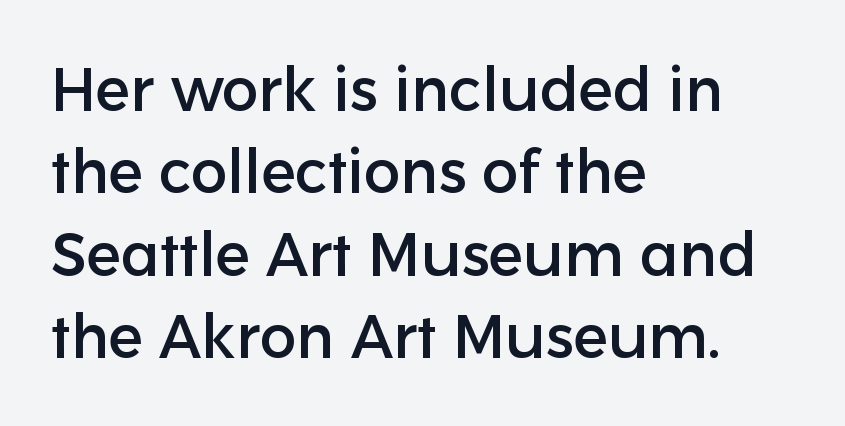
The image shows 61 px sans-serif type, upright; set left-aligned, normal line spacing (1.35x), normal letter spacing, not underlined; low stroke contrast and a medium x-height.
